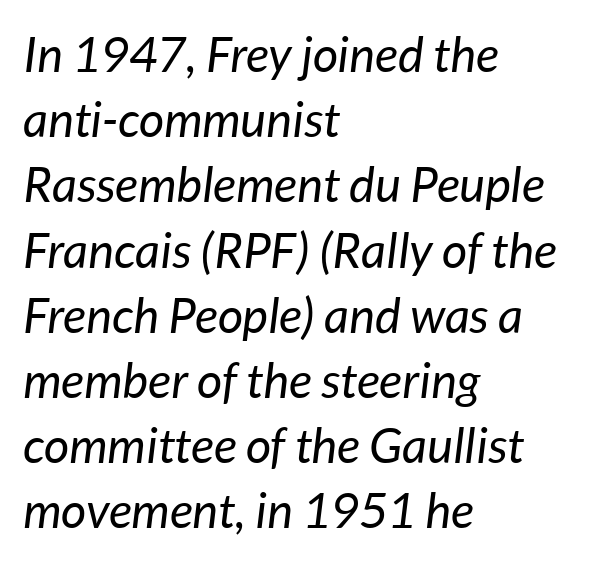
{"italic": "yes", "lean": "right", "slant_degrees": 7, "bold": "no", "weight": "regular", "width": "normal", "stroke_contrast": "low", "x_height": "medium", "monospaced": "no", "underline": "no", "align": "left", "line_spacing": "normal", "line_spacing_ratio": 1.33, "letter_spacing": "normal", "letter_spacing_em": 0.0, "glyph_px": 49}
